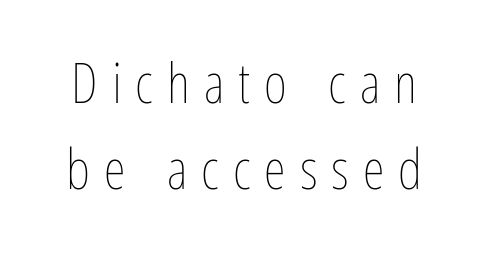
The image shows 56 px thin, condensed type, upright; set normal line spacing (1.54x), unusually wide letter spacing (+0.25 em), not underlined; low stroke contrast and a medium x-height.
